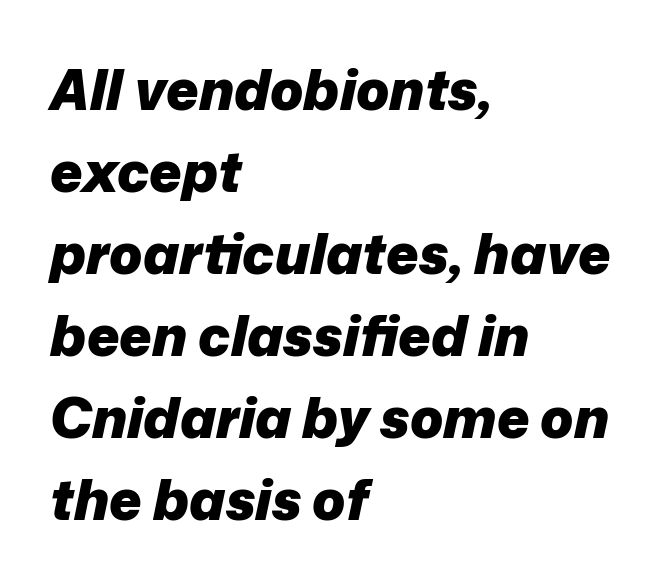
Q: Is the text bold? A: Yes.
Q: Is the text italic (slanted)? A: Yes, it leans right by about 12 degrees.
Q: Is the text underlined? A: No.
Q: How is the paragraph aligned? A: Left-aligned.
Q: Is the spacing between letters normal or unusually wide? A: Normal.
Q: Is the spacing between lines tight, normal or loose? A: Normal.
Q: Width (condensed, normal, or wide)? A: Normal.
Q: Stroke contrast? A: Low.
Q: x-height? A: Medium.
Q: Monospaced? A: No.
